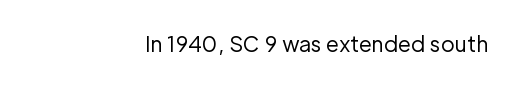
Q: Is the text bold? A: No.
Q: Is the text italic (slanted)? A: No, it is upright.
Q: Is the text underlined? A: No.
Q: How is the paragraph aligned? A: Right-aligned.
Q: Is the spacing between letters normal or unusually wide? A: Normal.
